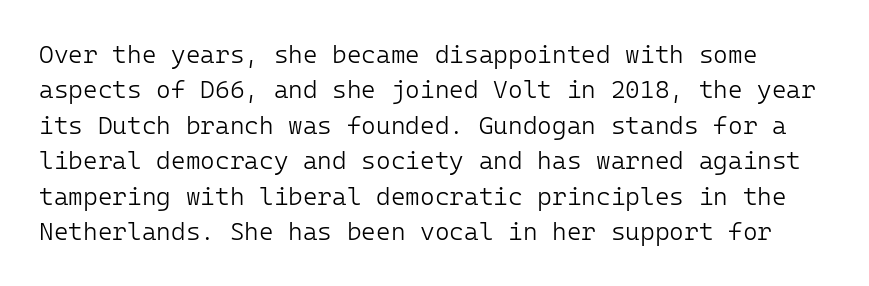
{"italic": "no", "bold": "no", "underline": "no", "line_spacing": "normal", "line_spacing_ratio": 1.42, "letter_spacing": "normal", "letter_spacing_em": 0.0, "glyph_px": 25}
